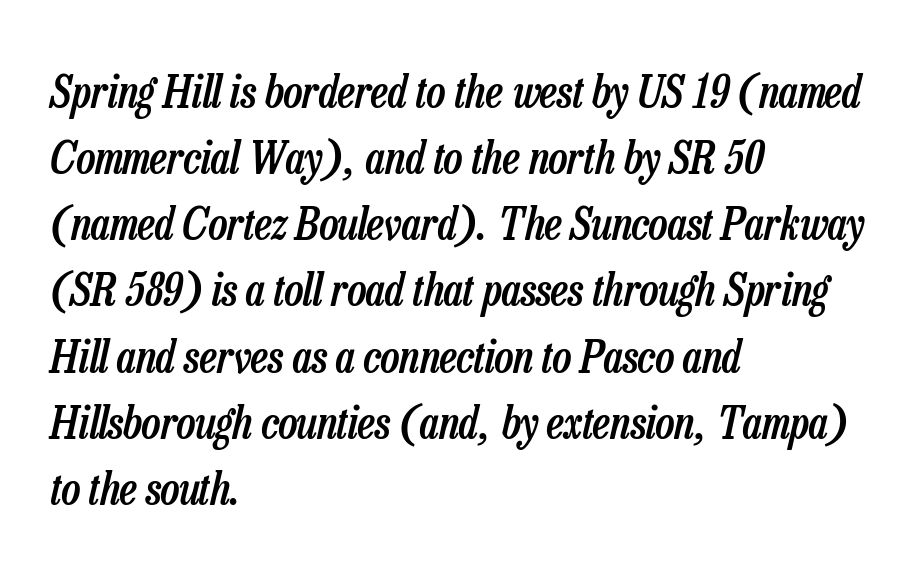
This is oblique type, the kind used for emphasis or titles. There is no visible air inserted between adjacent glyphs. Quick note: underline off. How would I describe the line gaps? Plain and ordinary. The glyphs have the mass of a demibold cut, below bold.
